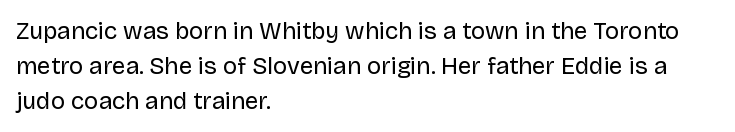
The image shows 24 px text type, upright; set left-aligned, normal line spacing (1.45x), normal letter spacing, not underlined.
